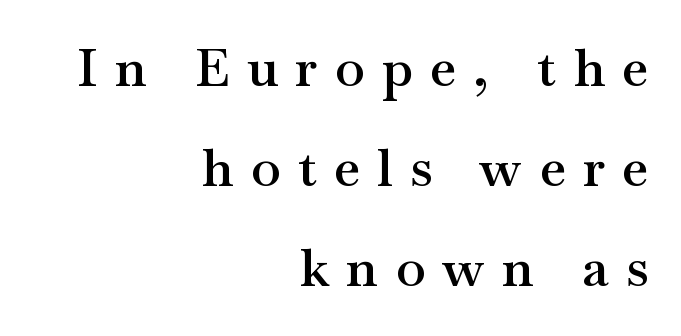
Q: Is the text bold? A: Semi-bold.
Q: Is the text italic (slanted)? A: No, it is upright.
Q: Is the typeface a serif or a sans-serif typeface? A: Serif.
Q: Is the text underlined? A: No.
Q: How is the paragraph aligned? A: Right-aligned.
Q: Is the spacing between letters normal or unusually wide? A: Unusually wide.
Q: Width (condensed, normal, or wide)? A: Wide.
Q: Stroke contrast? A: Medium.
Q: x-height? A: Small.
Q: Monospaced? A: No.
